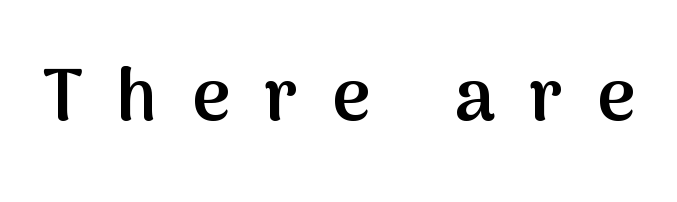
The image shows 73 px semibold sans-serif type, upright; set unusually wide letter spacing (+0.47 em), not underlined; medium stroke contrast and a medium x-height.
